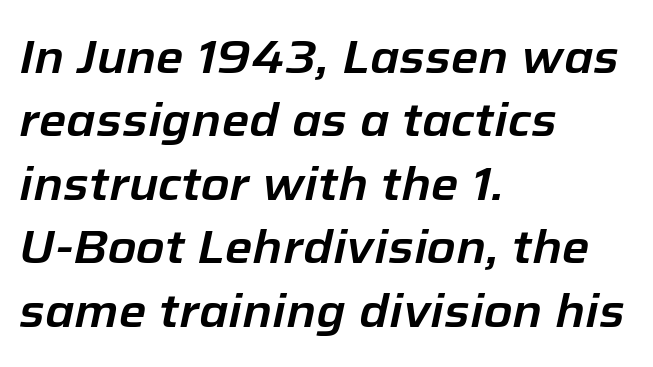
Q: Is the text italic (slanted)? A: Yes, it leans right by about 12 degrees.
Q: Is the text underlined? A: No.
Q: How is the paragraph aligned? A: Left-aligned.
Q: Is the spacing between letters normal or unusually wide? A: Normal.
Q: Is the spacing between lines tight, normal or loose? A: Normal.
Q: Width (condensed, normal, or wide)? A: Normal.
Q: Stroke contrast? A: Low.
Q: x-height? A: Medium.
Q: Monospaced? A: No.
